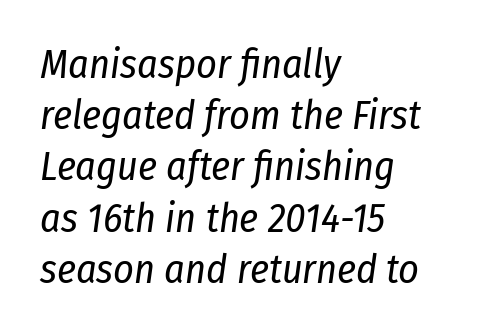
The image shows 40 px regular-weight, condensed type, italic (leaning right); set left-aligned, normal line spacing (1.28x), normal letter spacing, not underlined; low stroke contrast and a medium x-height.
